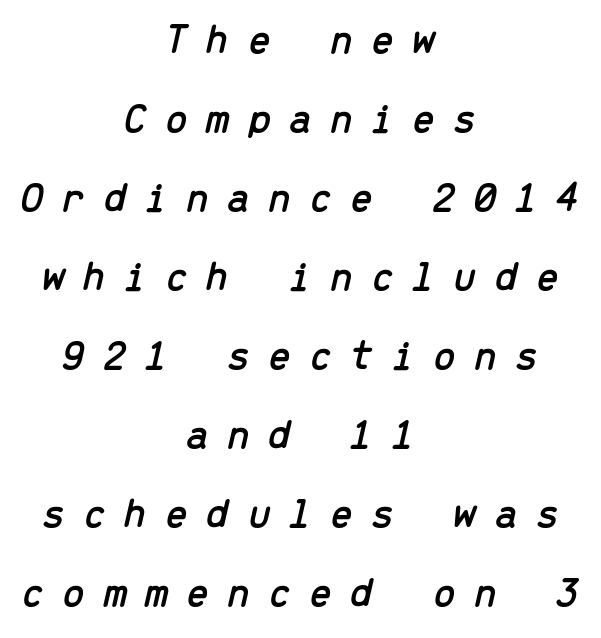
Words appear elongated and porous because spacing is wide. Fixed-width glyphs throughout — classic coding-font behaviour. These lines are centered, leaving both edges ragged. Is the type slanted? Yes — the strokes lean at a clear angle. Honestly, there is no underline to notice here at all.
